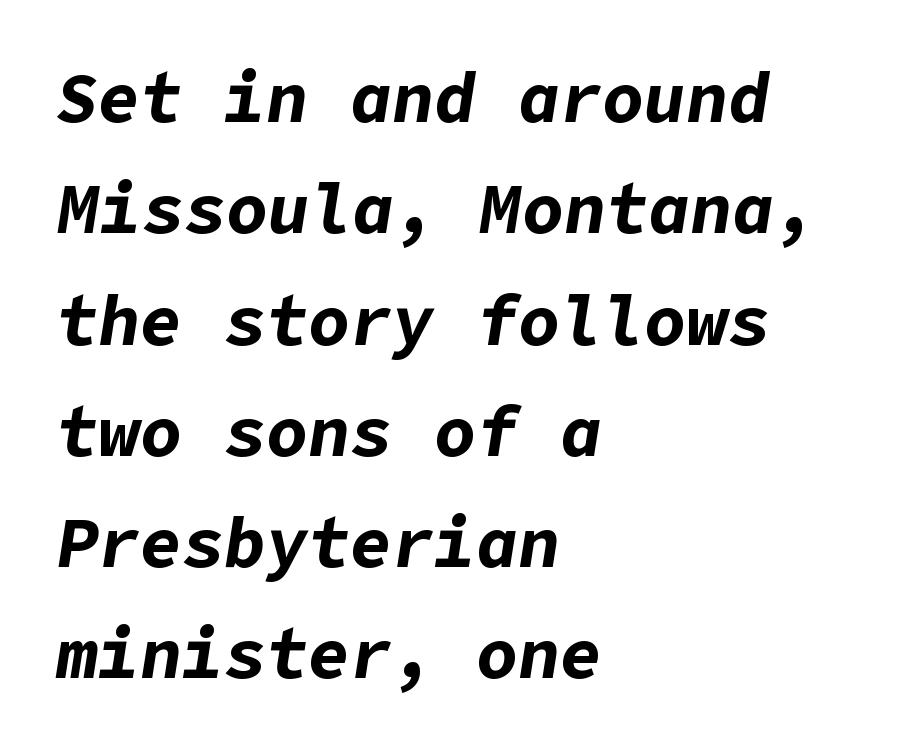
Leading: standard. Typesetter's note: full bold, strokes at maximum text heaviness. These lines keep a tight, regular rhythm from letter to letter. Yep, that's italic — everything's leaning. The zone under the glyphs is completely vacant. The lines are quadded left.
